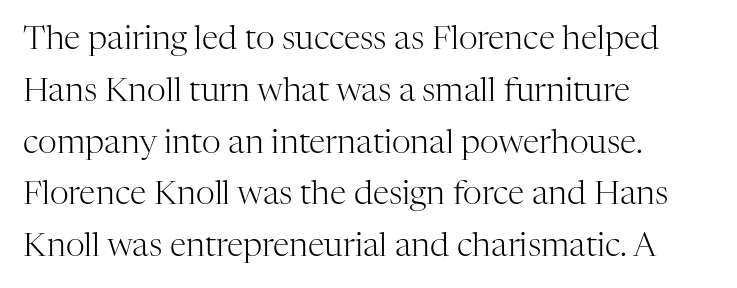
Q: Is the text bold? A: No.
Q: Is the text italic (slanted)? A: No, it is upright.
Q: Is the typeface a serif or a sans-serif typeface? A: Serif.
Q: Is the text underlined? A: No.
Q: How is the paragraph aligned? A: Left-aligned.
Q: Is the spacing between letters normal or unusually wide? A: Normal.
Q: Is the spacing between lines tight, normal or loose? A: Normal.
Q: Width (condensed, normal, or wide)? A: Normal.
Q: Stroke contrast? A: High.
Q: x-height? A: Medium.
Q: Monospaced? A: No.
